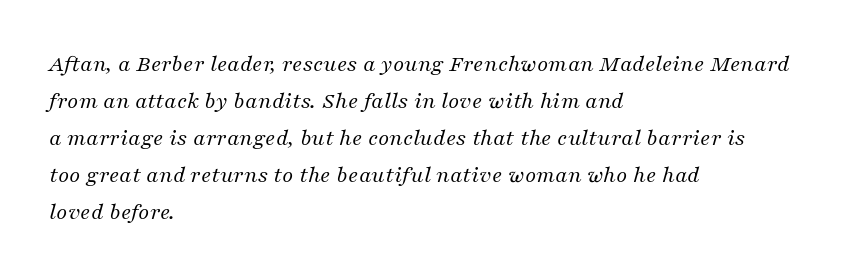
The strokes are not fattened; the text isn't bold. Baseline-to-baseline distance is the conventional proportion of letter height. Each row of text sits above clean, open space. The horizontal fit of the characters is conventional and even. The paragraph shown leans on its left margin.
